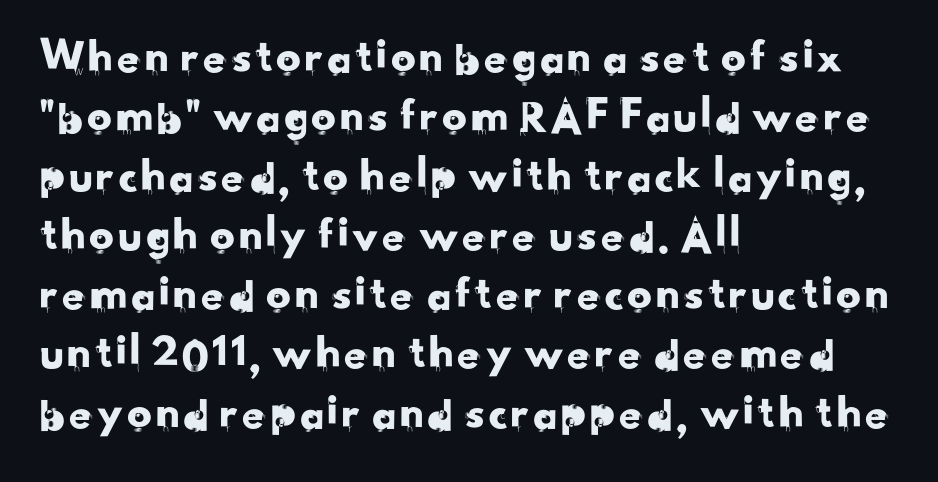
{"serif": "no", "width": "normal", "stroke_contrast": "low", "x_height": "small", "monospaced": "no", "underline": "no", "align": "left", "line_spacing_ratio": 1.21, "letter_spacing": "normal", "letter_spacing_em": 0.0, "glyph_px": 49}
